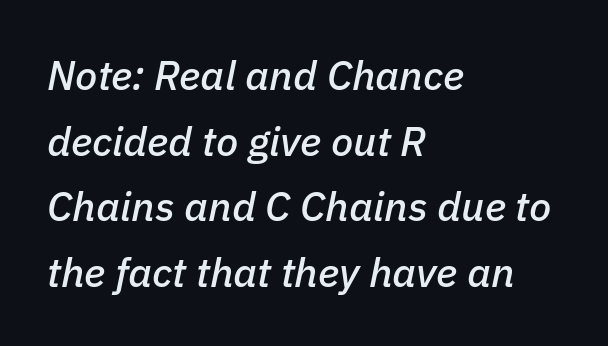
The image shows 41 px text type, italic (leaning right); set left-aligned, normal line spacing (1.6x), normal letter spacing, not underlined; low stroke contrast and a medium x-height.
